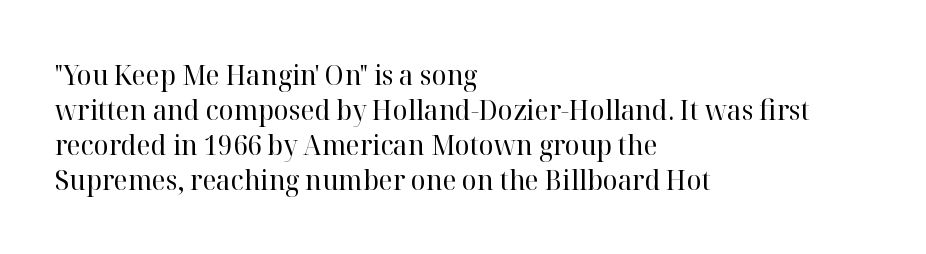
{"serif": "yes", "italic": "no", "bold": "no", "weight": "regular", "width": "normal", "stroke_contrast": "high", "x_height": "medium", "monospaced": "no", "underline": "no", "align": "left", "line_spacing": "normal", "line_spacing_ratio": 1.25, "letter_spacing": "normal", "letter_spacing_em": 0.0, "glyph_px": 28}
